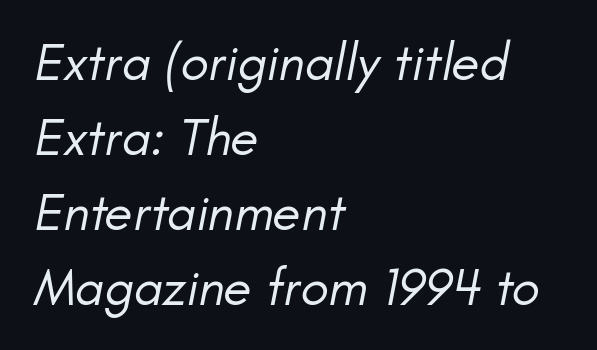
Q: Is the text bold? A: No.
Q: Is the text italic (slanted)? A: Yes, it leans right by about 11 degrees.
Q: Is the text underlined? A: No.
Q: How is the paragraph aligned? A: Left-aligned.
Q: Is the spacing between letters normal or unusually wide? A: Normal.
Q: Is the spacing between lines tight, normal or loose? A: Normal.
Q: Width (condensed, normal, or wide)? A: Normal.
Q: Stroke contrast? A: Low.
Q: x-height? A: Small.
Q: Monospaced? A: No.
